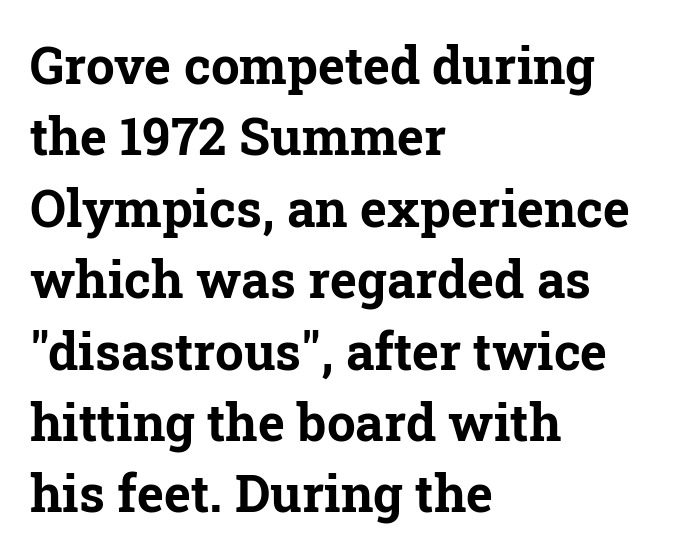
Q: Is the text bold? A: Yes.
Q: Is the text italic (slanted)? A: No, it is upright.
Q: Is the typeface a serif or a sans-serif typeface? A: Serif.
Q: Is the text underlined? A: No.
Q: How is the paragraph aligned? A: Left-aligned.
Q: Is the spacing between letters normal or unusually wide? A: Normal.
Q: Is the spacing between lines tight, normal or loose? A: Normal.
Q: Width (condensed, normal, or wide)? A: Normal.
Q: Stroke contrast? A: Low.
Q: x-height? A: Medium.
Q: Monospaced? A: No.
